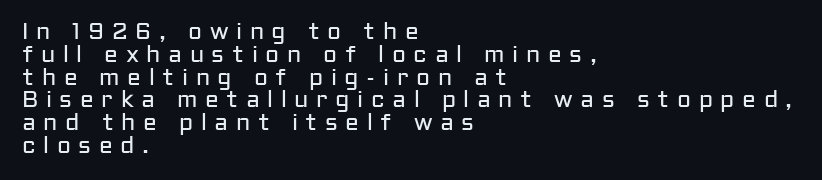
{"italic": "no", "bold": "no", "underline": "no", "align": "left", "line_spacing": "tight", "line_spacing_ratio": 0.99, "letter_spacing": "wide", "letter_spacing_em": 0.33, "glyph_px": 23}
